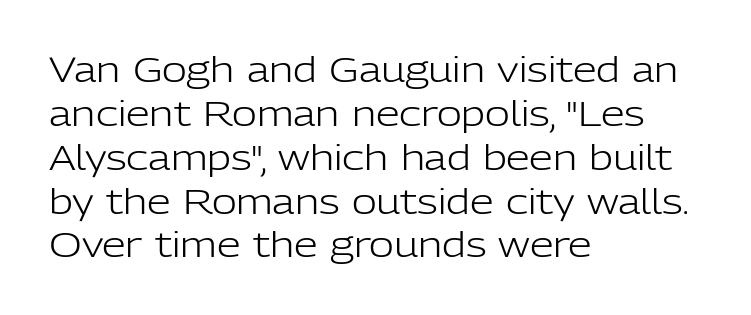
The image shows 34 px light sans-serif type, upright; set left-aligned, normal line spacing (1.29x), normal letter spacing, not underlined; low stroke contrast and a medium x-height.
